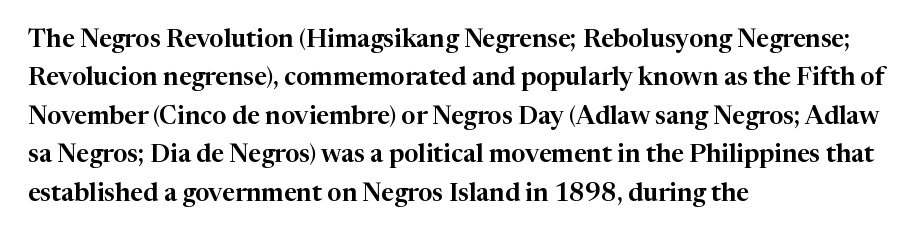
{"italic": "no", "underline": "no", "align": "left", "line_spacing": "normal", "line_spacing_ratio": 1.54, "letter_spacing": "normal", "letter_spacing_em": 0.0, "glyph_px": 25}
